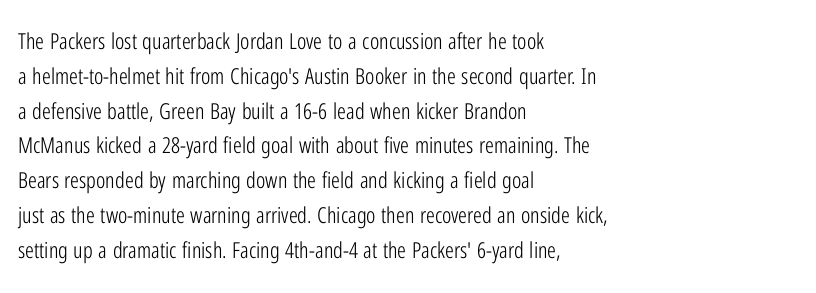
{"italic": "no", "bold": "no", "underline": "no", "align": "left", "line_spacing": "normal", "line_spacing_ratio": 1.58, "letter_spacing": "normal", "letter_spacing_em": 0.0, "glyph_px": 22}
